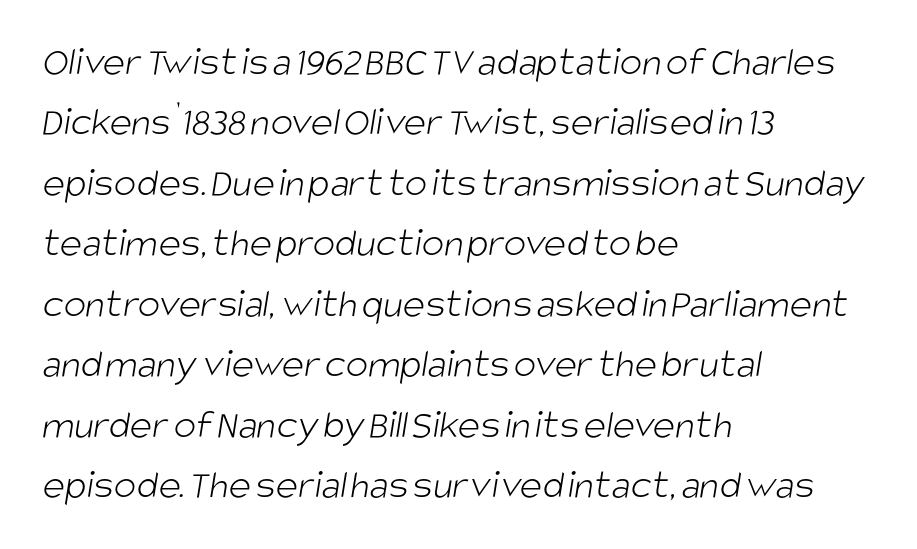
Q: Is the text bold? A: No.
Q: Is the typeface a serif or a sans-serif typeface? A: Sans-serif.
Q: Is the text underlined? A: No.
Q: How is the paragraph aligned? A: Left-aligned.
Q: Is the spacing between letters normal or unusually wide? A: Normal.
Q: Is the spacing between lines tight, normal or loose? A: Normal.
Q: Width (condensed, normal, or wide)? A: Condensed.
Q: Stroke contrast? A: Low.
Q: x-height? A: Large.
Q: Monospaced? A: No.
